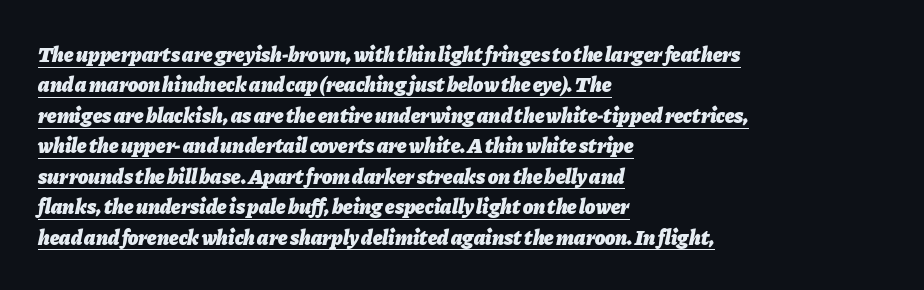
{"italic": "yes", "lean": "right", "slant_degrees": 11, "bold": "yes", "underline": "yes", "align": "left", "line_spacing": "normal", "line_spacing_ratio": 1.45, "letter_spacing": "normal", "letter_spacing_em": 0.0, "glyph_px": 21}
